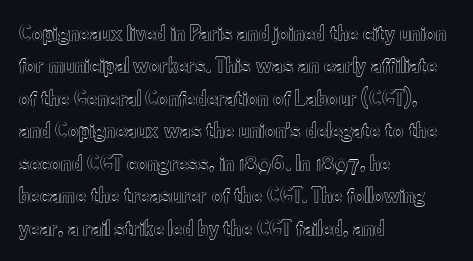
Q: Is the text italic (slanted)? A: No, it is upright.
Q: Is the text underlined? A: No.
Q: How is the paragraph aligned? A: Left-aligned.
Q: Is the spacing between letters normal or unusually wide? A: Normal.
Q: Is the spacing between lines tight, normal or loose? A: Normal.
